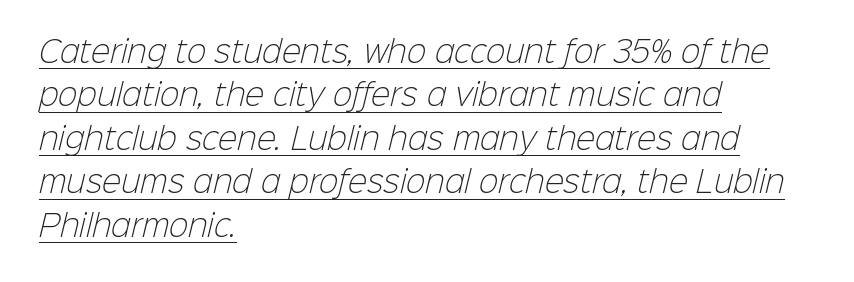
Q: Is the text bold? A: No.
Q: Is the typeface a serif or a sans-serif typeface? A: Sans-serif.
Q: Is the text underlined? A: Yes.
Q: How is the paragraph aligned? A: Left-aligned.
Q: Is the spacing between letters normal or unusually wide? A: Normal.
Q: Is the spacing between lines tight, normal or loose? A: Normal.
Q: Width (condensed, normal, or wide)? A: Normal.
Q: Stroke contrast? A: Low.
Q: x-height? A: Medium.
Q: Monospaced? A: No.
